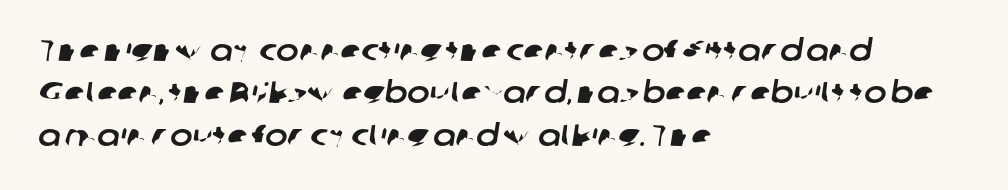
The image shows 30 px sans-serif type; set left-aligned, normal line spacing (1.41x), normal letter spacing, not underlined; low stroke contrast and a medium x-height.
